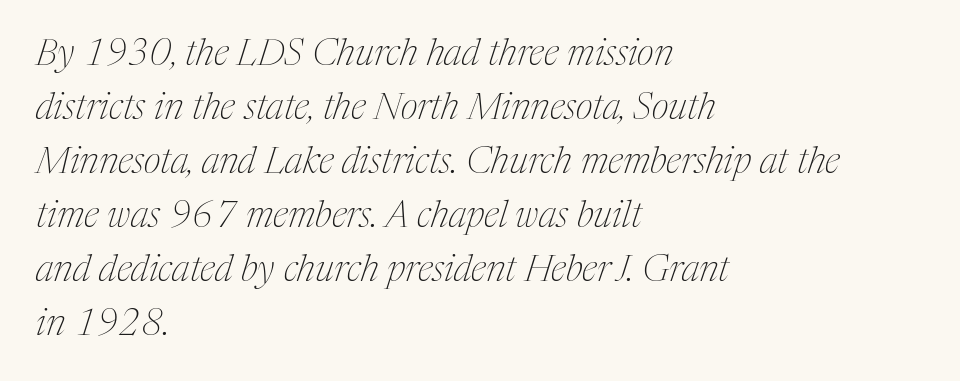
The image shows 37 px thin, condensed serif type, italic (leaning right); set left-aligned, normal line spacing (1.46x), normal letter spacing, not underlined; medium stroke contrast and a medium x-height.
